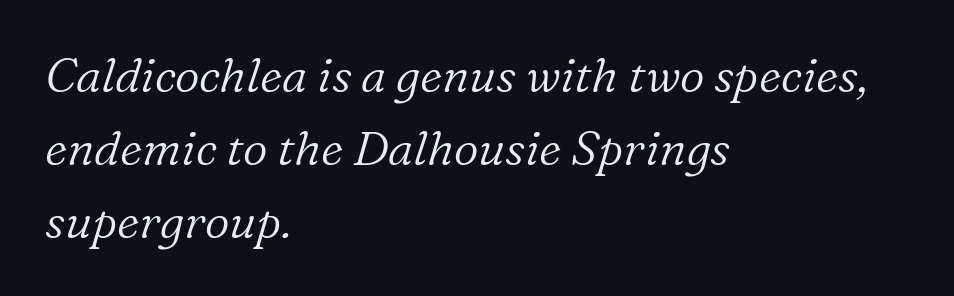
The image shows 48 px light serif type, italic (leaning right); set left-aligned, normal line spacing (1.52x), normal letter spacing, not underlined; low stroke contrast and a medium x-height.
